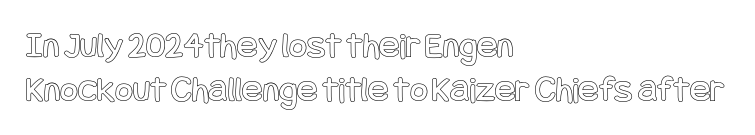
{"italic": "no", "width": "condensed", "x_height": "large", "underline": "no", "align": "left", "line_spacing": "tight", "line_spacing_ratio": 1.15, "letter_spacing": "normal", "letter_spacing_em": 0.0, "glyph_px": 38}
